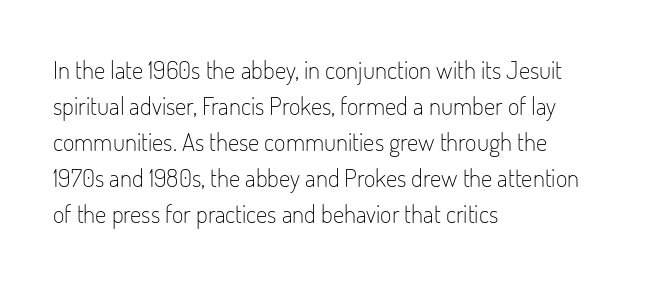
The rendering anchors every line to the left-hand side. Words appear dense and cohesive because spacing is normal. Does the leading feel generous? No, just average. A quiet, ordinary-to-light weight characterises the typeface.
